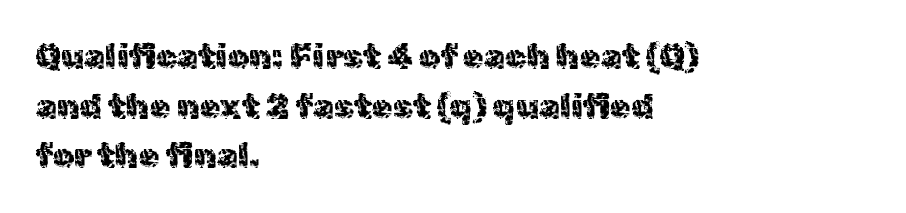
The image shows 34 px regular-weight sans-serif type, upright; set left-aligned, normal line spacing (1.46x), normal letter spacing, not underlined; a medium x-height.
